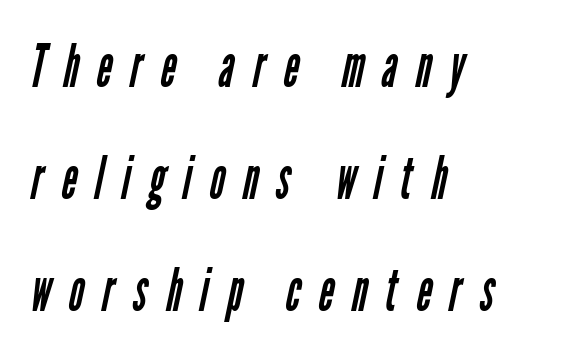
Q: Is the text bold? A: No.
Q: Is the typeface a serif or a sans-serif typeface? A: Sans-serif.
Q: Is the text underlined? A: No.
Q: How is the paragraph aligned? A: Left-aligned.
Q: Is the spacing between letters normal or unusually wide? A: Unusually wide.
Q: Is the spacing between lines tight, normal or loose? A: Loose.
Q: Width (condensed, normal, or wide)? A: Condensed.
Q: Stroke contrast? A: Low.
Q: x-height? A: Medium.
Q: Monospaced? A: No.
